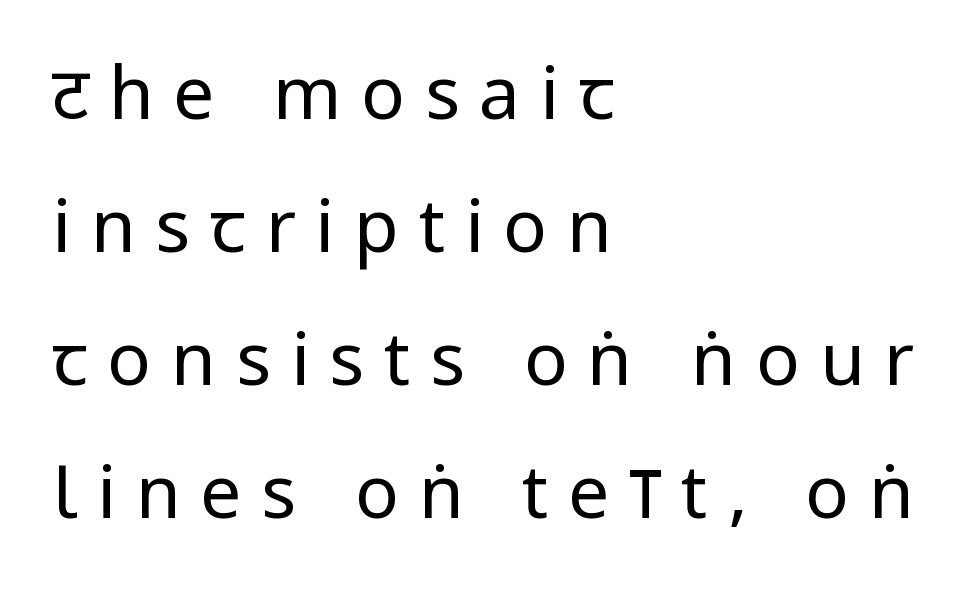
Is the block centered? No — it sits flush against the left margin. Typographically, this falls in the sans-serif category. On a weight scale, this lands at 450 or below. Does extra space separate the letters? Yes, quite a lot of it.
